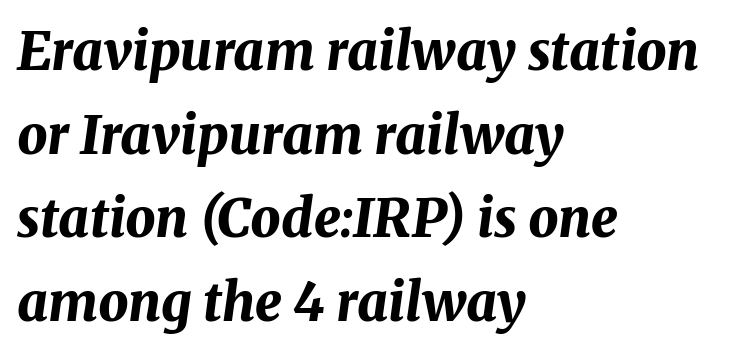
The image shows 53 px bold type, italic (leaning right); set left-aligned, normal line spacing (1.58x), normal letter spacing, not underlined; medium stroke contrast and a medium x-height.
